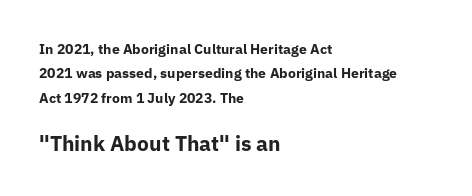
Q: Is the text bold? A: Yes.
Q: Is the text italic (slanted)? A: No, it is upright.
Q: Is the text underlined? A: No.
Q: How is the paragraph aligned? A: Left-aligned.
Q: Is the spacing between letters normal or unusually wide? A: Normal.
Q: Which block of text is set in a larger size, the first (top) or the second (bottom)? A: The second (bottom) one.
